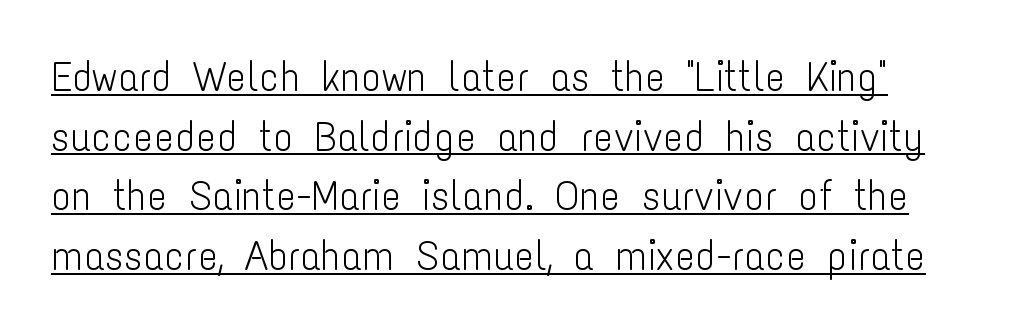
The letters advance in unequal steps, a hallmark of proportional type. Words appear dense and cohesive because spacing is normal. Students, observe: this is what conventionally led text looks like. Designer's note — italics off, roman on.
